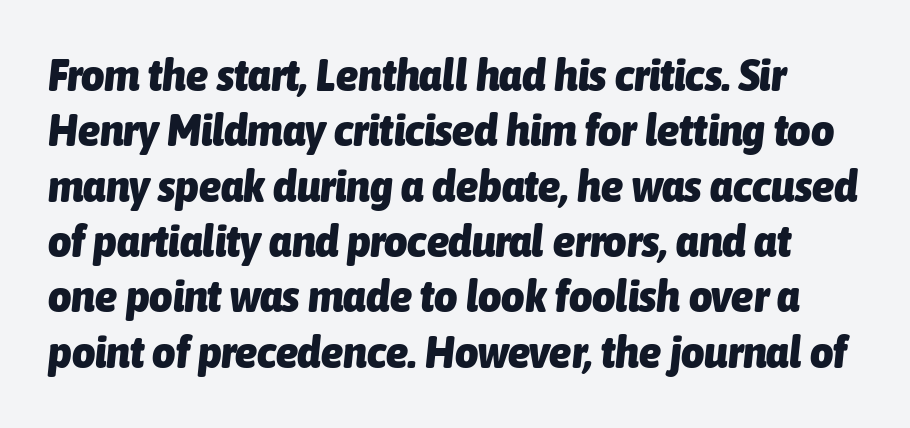
The image shows 45 px heavy, condensed type, italic (leaning right); set line spacing 1.23x, normal letter spacing, not underlined; low stroke contrast and a medium x-height.
